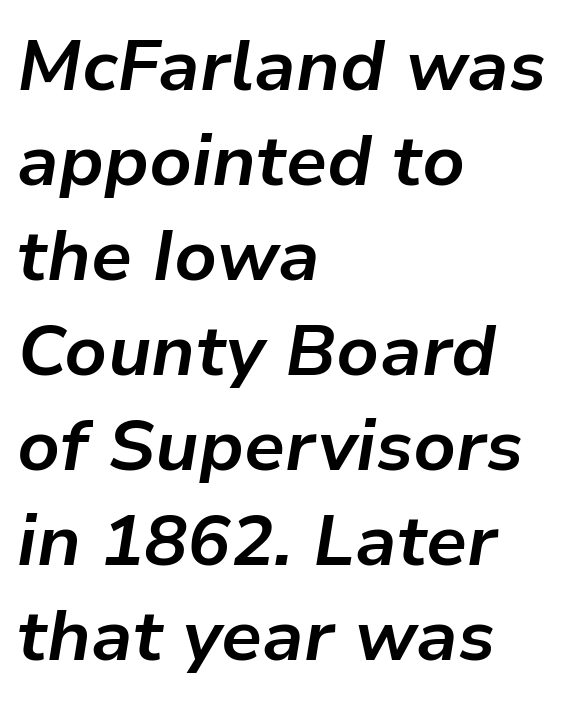
The image shows 72 px bold type, italic (leaning right); set left-aligned, normal line spacing (1.32x), normal letter spacing, not underlined; low stroke contrast and a medium x-height.
